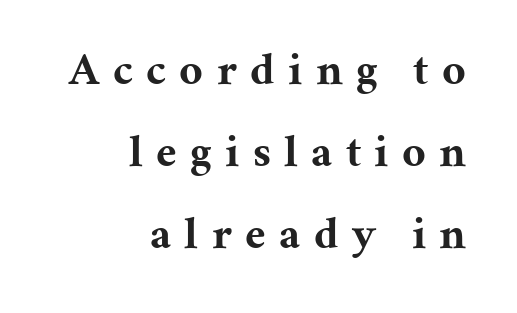
The image shows 46 px bold serif type, upright; set right-aligned, line spacing 1.78x, unusually wide letter spacing (+0.29 em), not underlined; medium stroke contrast and a medium x-height.
